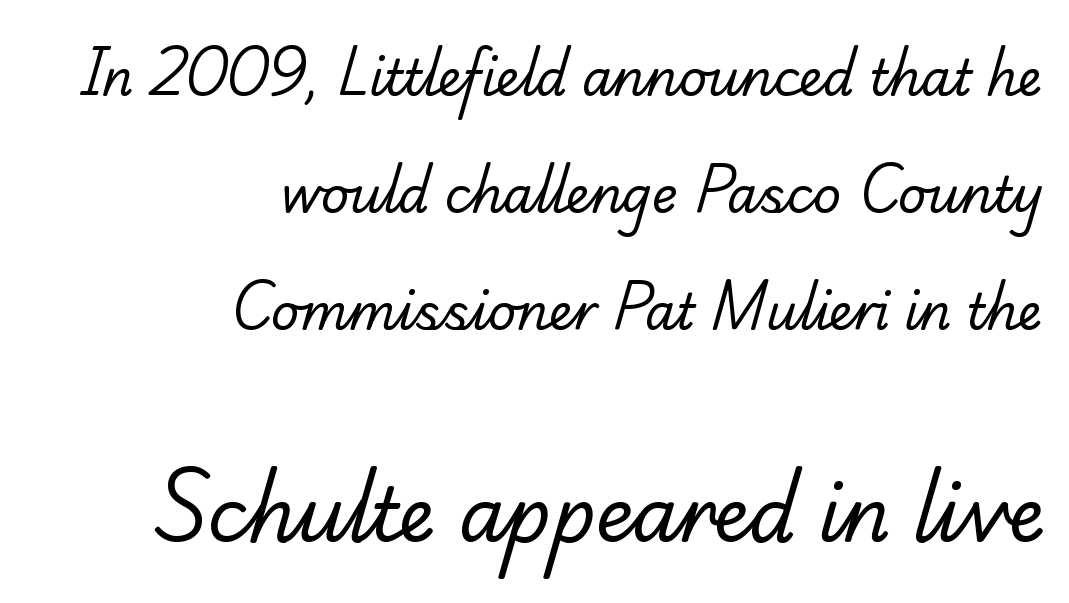
The zone under the glyphs is completely vacant. Loosely led — the rows are spread out. The typeface has the unassuming heft of standard copy or less. In CSS terms this would be text-align: right. Spacing verdict: proportional, widths tailored to each character. The later block is typeset at a bigger size than the earlier block.
